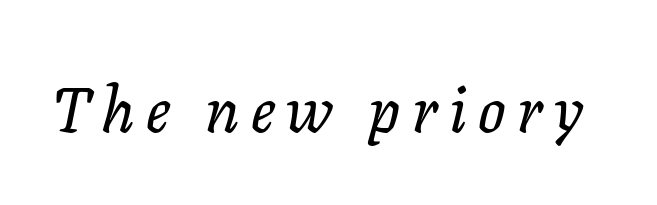
The image shows 64 px serif type, italic (leaning right); set not underlined; low stroke contrast and a medium x-height.
